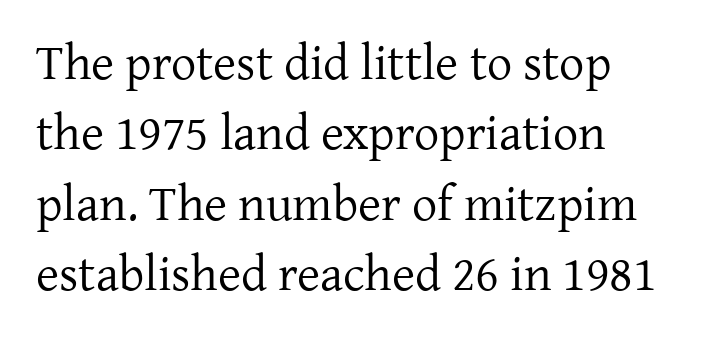
Q: Is the text bold? A: No.
Q: Is the text italic (slanted)? A: No, it is upright.
Q: Is the typeface a serif or a sans-serif typeface? A: Serif.
Q: Is the text underlined? A: No.
Q: How is the paragraph aligned? A: Left-aligned.
Q: Is the spacing between letters normal or unusually wide? A: Normal.
Q: Is the spacing between lines tight, normal or loose? A: Normal.
Q: Width (condensed, normal, or wide)? A: Normal.
Q: Stroke contrast? A: Low.
Q: x-height? A: Medium.
Q: Monospaced? A: No.
